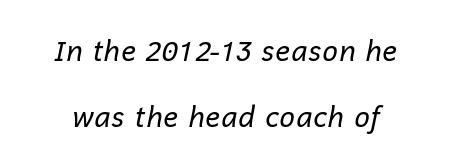
The image shows 28 px regular-weight type, italic (leaning right); set loose line spacing (2.35x), normal letter spacing, not underlined; low stroke contrast and a medium x-height.
